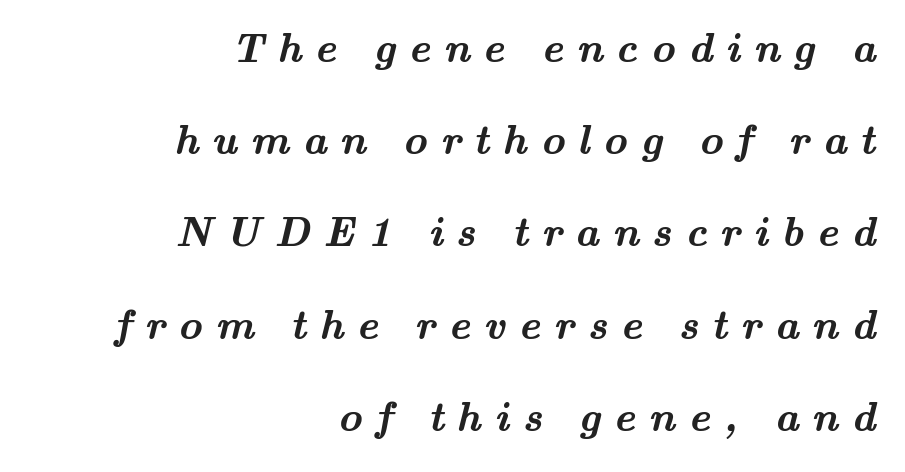
Anything drawn beneath the words? Only blank space. Substantial extra tracking has been applied to these lines. The face used here is seriffed, in the tradition of book romans. Think of a printed novel: that variable character pitch is what you see here. Line ends are locked; line starts wander.
